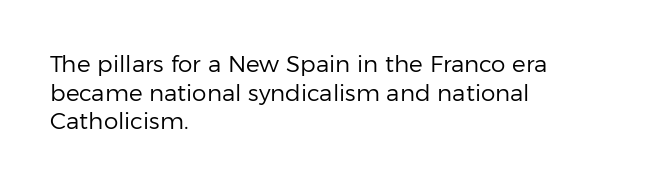
The image shows 23 px text type, upright; set left-aligned, normal line spacing (1.25x), normal letter spacing, not underlined.
